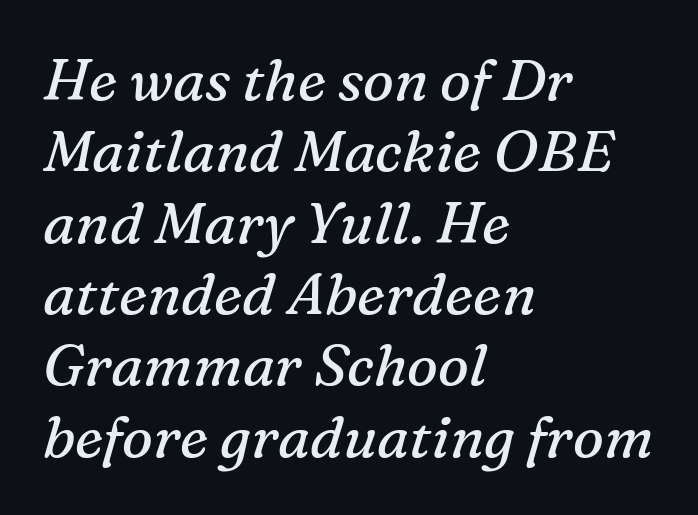
You can tell it's italic because the verticals aren't actually vertical. In terms of letterspacing, this is plain default setting. The font family rendered here belongs to the serif group. Nobody drew a line under any word here. Note the varied advance widths — an 'i' is clearly narrower than an 'm'.
